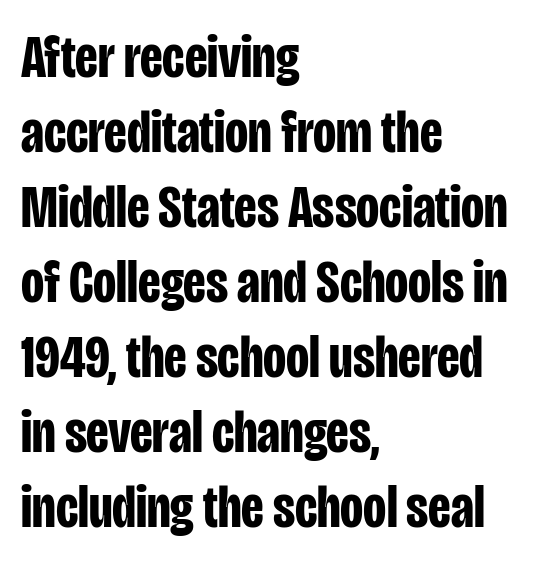
{"serif": "no", "italic": "no", "bold": "yes", "weight": "bold", "width": "condensed", "stroke_contrast": "low", "x_height": "large", "monospaced": "no", "underline": "no", "align": "left", "line_spacing": "normal", "line_spacing_ratio": 1.25, "letter_spacing": "normal", "letter_spacing_em": 0.0, "glyph_px": 60}
